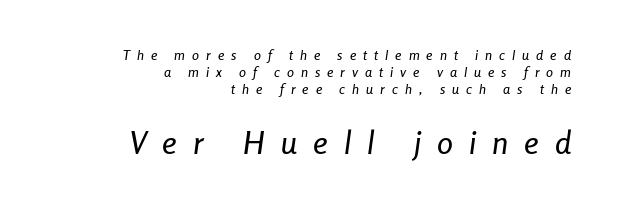
These two chunks differ in scale, with the bottom chunk taking the larger measure. The lettering tilts uniformly, giving the passage an italic look. The horizontal fit of the characters is loose and conspicuously gappy. Type without underlining.
